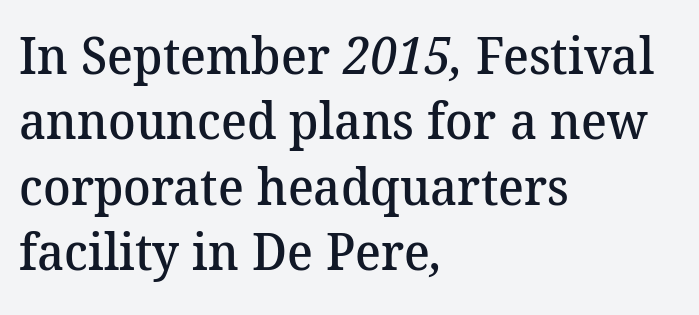
{"serif": "yes", "bold": "semi", "weight": "semibold", "width": "normal", "stroke_contrast": "medium", "x_height": "medium", "monospaced": "no", "underline": "no", "align": "left", "line_spacing": "normal", "line_spacing_ratio": 1.28, "letter_spacing": "normal", "letter_spacing_em": 0.0, "glyph_px": 51}
